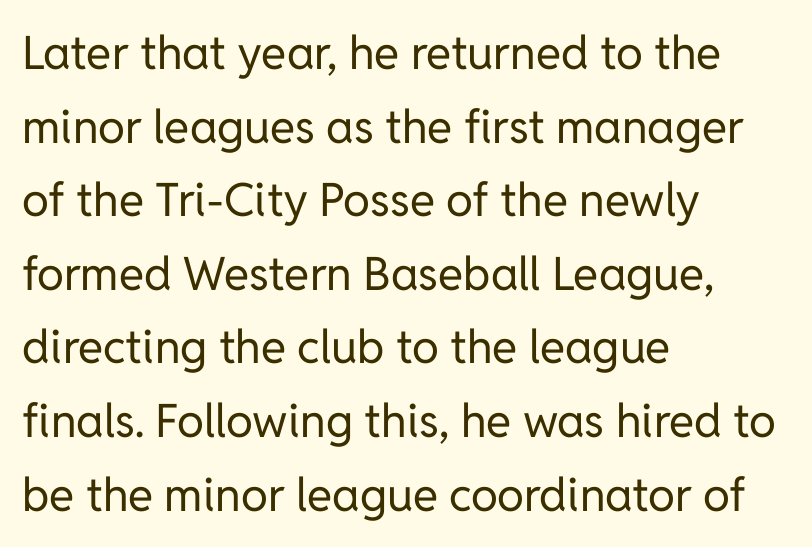
Q: Is the text bold? A: No.
Q: Is the text italic (slanted)? A: No, it is upright.
Q: Is the typeface a serif or a sans-serif typeface? A: Sans-serif.
Q: Is the text underlined? A: No.
Q: How is the paragraph aligned? A: Left-aligned.
Q: Is the spacing between letters normal or unusually wide? A: Normal.
Q: Is the spacing between lines tight, normal or loose? A: Normal.
Q: Width (condensed, normal, or wide)? A: Normal.
Q: Stroke contrast? A: Low.
Q: x-height? A: Medium.
Q: Monospaced? A: No.
